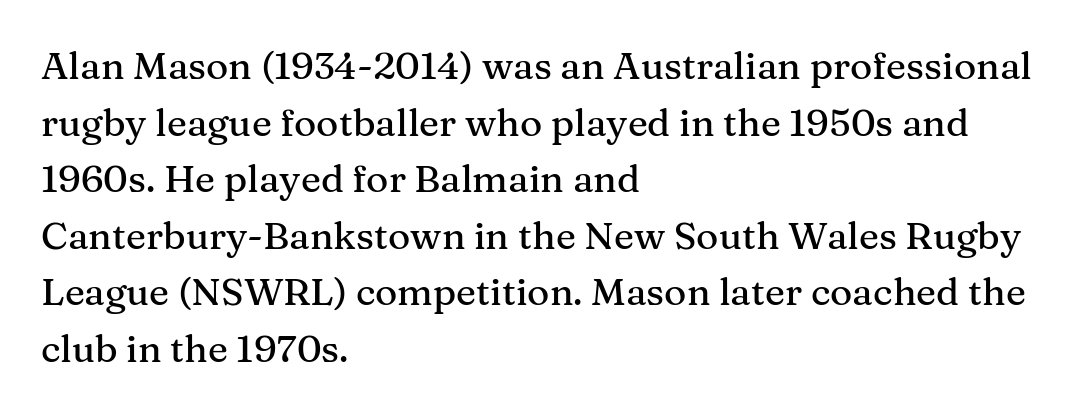
The image shows 38 px serif type, upright; set left-aligned, normal line spacing (1.49x), normal letter spacing, not underlined; medium stroke contrast and a medium x-height.
